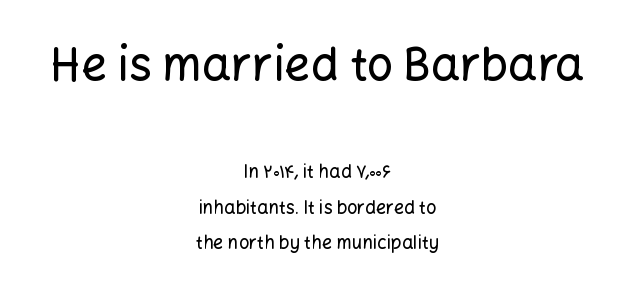
The baseline area is clear. The gaps between neighbouring characters are ordinary and unremarkable. Large over small — that's the arrangement of the two blocks here. Leftover space on each line is divided equally before and after the words.
